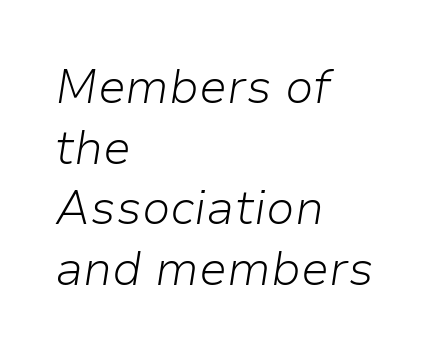
Q: Is the text bold? A: No.
Q: Is the text italic (slanted)? A: Yes, it leans right by about 9 degrees.
Q: Is the text underlined? A: No.
Q: How is the paragraph aligned? A: Left-aligned.
Q: Is the spacing between letters normal or unusually wide? A: Normal.
Q: Is the spacing between lines tight, normal or loose? A: Normal.
Q: Width (condensed, normal, or wide)? A: Normal.
Q: Stroke contrast? A: Low.
Q: x-height? A: Medium.
Q: Monospaced? A: No.
